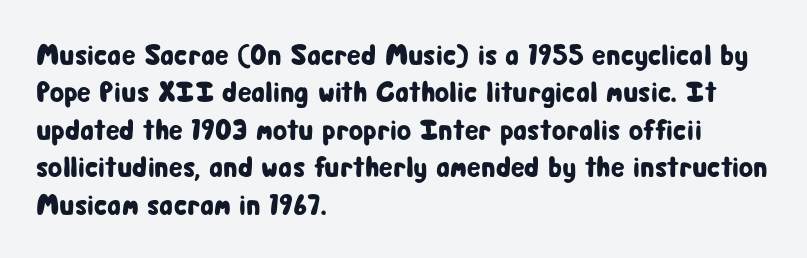
Q: Is the text italic (slanted)? A: No, it is upright.
Q: Is the typeface a serif or a sans-serif typeface? A: Sans-serif.
Q: Is the text underlined? A: No.
Q: How is the paragraph aligned? A: Left-aligned.
Q: Is the spacing between letters normal or unusually wide? A: Normal.
Q: Is the spacing between lines tight, normal or loose? A: Normal.
Q: Width (condensed, normal, or wide)? A: Condensed.
Q: Stroke contrast? A: Low.
Q: x-height? A: Medium.
Q: Monospaced? A: No.
